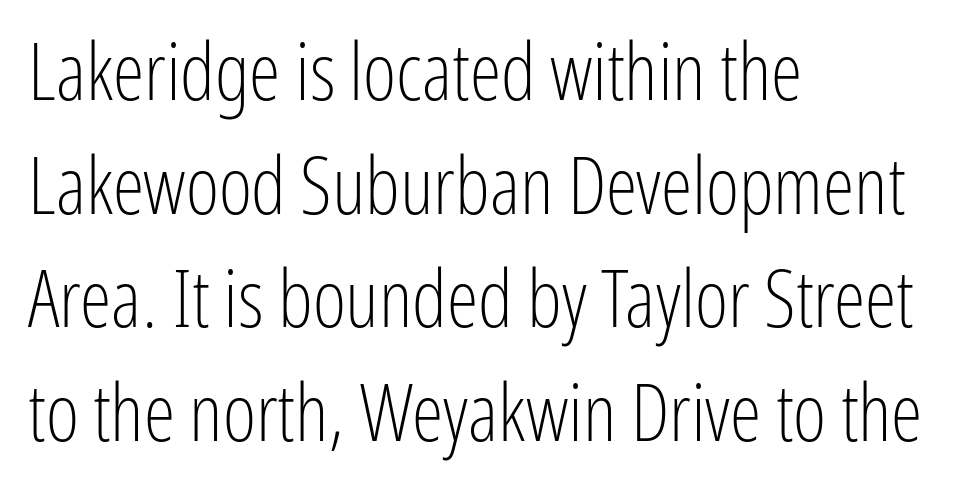
The image shows 80 px light, condensed sans-serif type, upright; set left-aligned, normal line spacing (1.42x), normal letter spacing, not underlined; low stroke contrast and a medium x-height.
